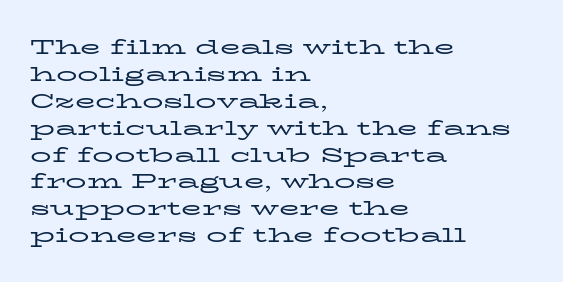
The image shows 21 px text type, upright; set left-aligned, normal line spacing (1.28x), normal letter spacing, not underlined.
